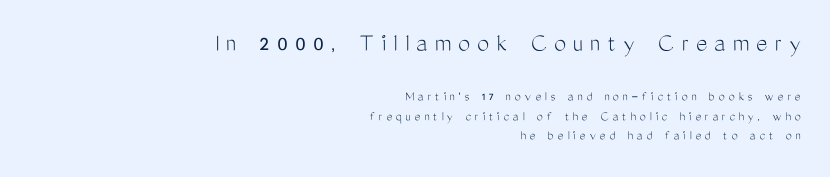
{"italic": "no", "bold": "no", "underline": "no", "align": "right", "line_spacing": "normal", "line_spacing_ratio": 1.39, "letter_spacing": "wide", "letter_spacing_em": 0.27, "larger_block": "first", "size_ratio": 1.93, "glyph_px": 27}
